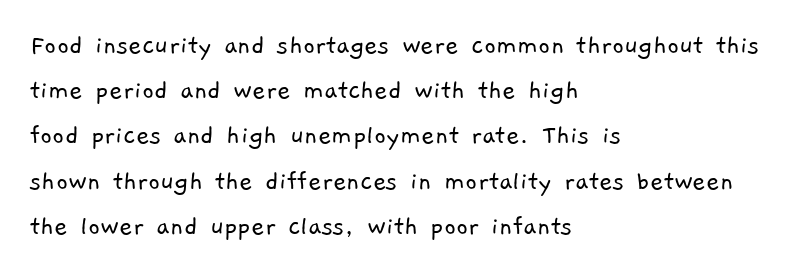
Q: Is the text bold? A: No.
Q: Is the typeface a serif or a sans-serif typeface? A: Sans-serif.
Q: Is the text underlined? A: No.
Q: How is the paragraph aligned? A: Left-aligned.
Q: Is the spacing between letters normal or unusually wide? A: Normal.
Q: Is the spacing between lines tight, normal or loose? A: Normal.
Q: Width (condensed, normal, or wide)? A: Normal.
Q: Stroke contrast? A: Low.
Q: x-height? A: Medium.
Q: Monospaced? A: No.
